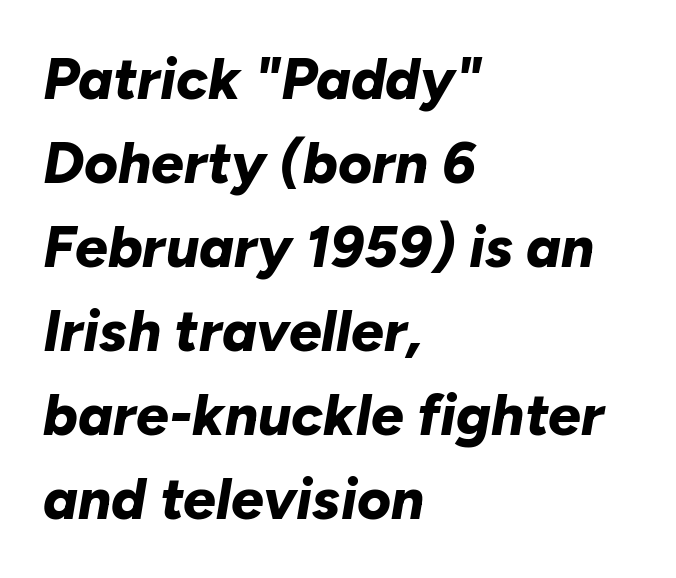
Q: Is the text bold? A: Yes.
Q: Is the text italic (slanted)? A: Yes, it leans right by about 10 degrees.
Q: Is the text underlined? A: No.
Q: How is the paragraph aligned? A: Left-aligned.
Q: Is the spacing between letters normal or unusually wide? A: Normal.
Q: Is the spacing between lines tight, normal or loose? A: Normal.
Q: Width (condensed, normal, or wide)? A: Normal.
Q: Stroke contrast? A: Low.
Q: x-height? A: Medium.
Q: Monospaced? A: No.
